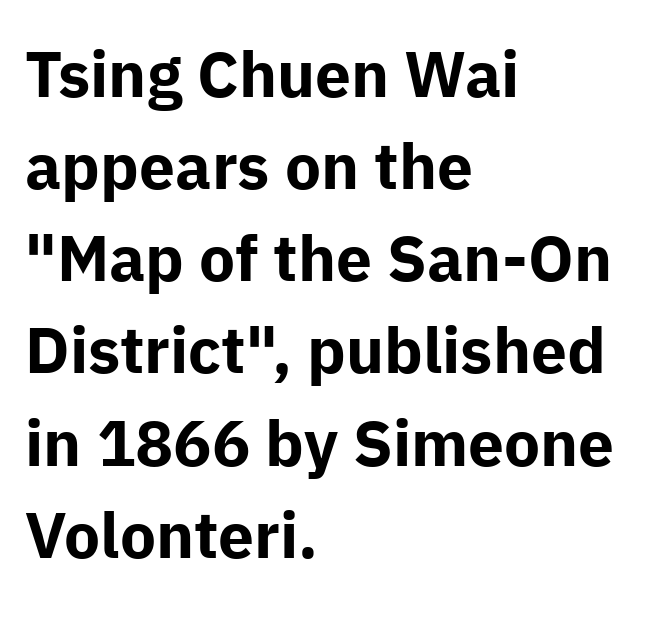
{"serif": "no", "italic": "no", "bold": "yes", "weight": "bold", "width": "normal", "stroke_contrast": "low", "x_height": "medium", "monospaced": "no", "underline": "no", "align": "left", "line_spacing": "normal", "line_spacing_ratio": 1.44, "letter_spacing": "normal", "letter_spacing_em": 0.0, "glyph_px": 64}
